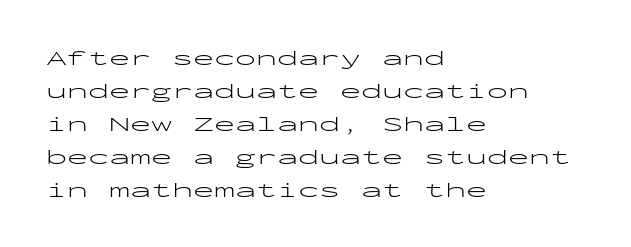
{"italic": "no", "bold": "no", "underline": "no", "align": "left", "line_spacing": "normal", "line_spacing_ratio": 1.57, "letter_spacing": "normal", "letter_spacing_em": 0.0, "glyph_px": 21}
